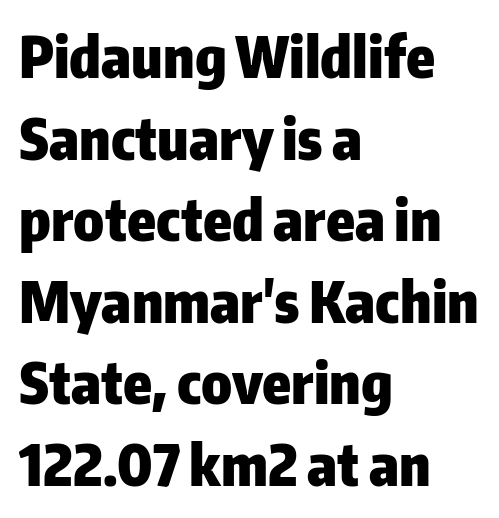
The image shows 57 px heavy sans-serif type, upright; set left-aligned, normal line spacing (1.43x), normal letter spacing, not underlined; low stroke contrast and a medium x-height.
